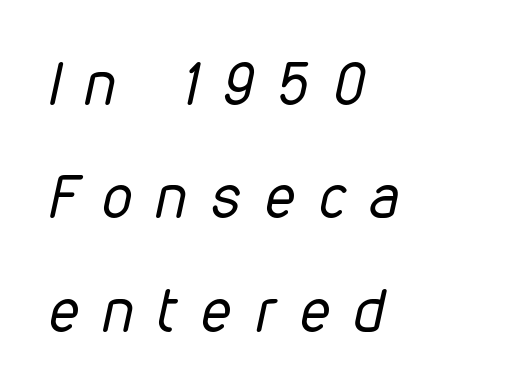
The passage shown is typed in a proportional face where columns would drift. There is plenty of visible air inserted between adjacent glyphs. The specimen omits any rule beneath the text block's lines. Which margin do the lines hug? The left one — the right edge is uneven. Stems and bowls with no extra thickness — not bold. The rendering applies a slant to the glyphs.
